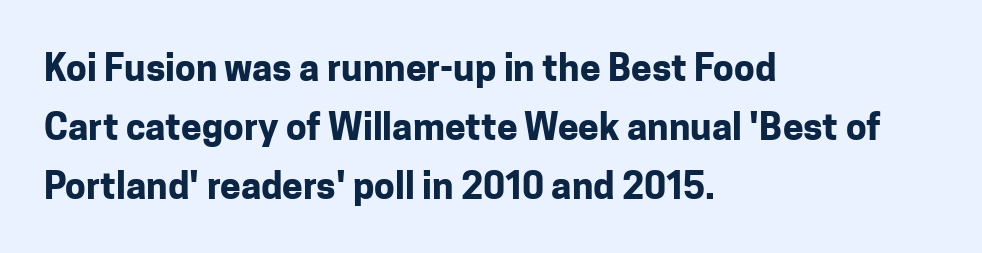
The image shows 37 px bold sans-serif type, upright; set left-aligned, normal line spacing (1.59x), normal letter spacing, not underlined; low stroke contrast and a medium x-height.
